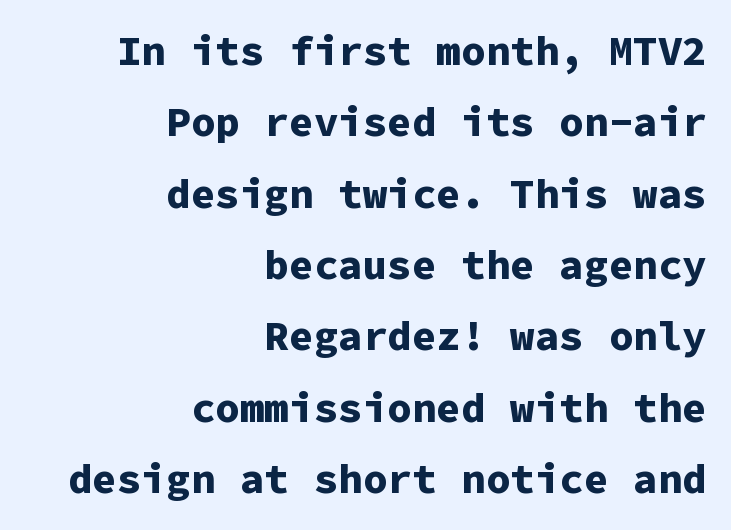
Q: Is the text bold? A: Yes.
Q: Is the text italic (slanted)? A: No, it is upright.
Q: Is the typeface a serif or a sans-serif typeface? A: Sans-serif.
Q: Is the text underlined? A: No.
Q: How is the paragraph aligned? A: Right-aligned.
Q: Is the spacing between letters normal or unusually wide? A: Normal.
Q: Width (condensed, normal, or wide)? A: Normal.
Q: Stroke contrast? A: Low.
Q: x-height? A: Medium.
Q: Monospaced? A: Yes.
